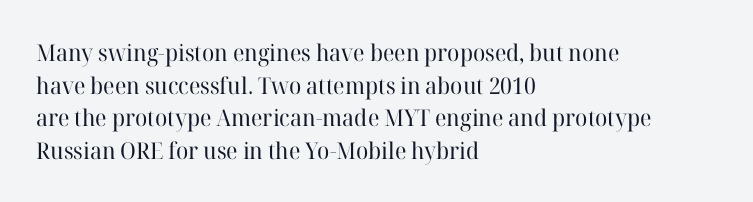
{"italic": "no", "bold": "no", "underline": "no", "align": "left", "line_spacing": "normal", "line_spacing_ratio": 1.42, "letter_spacing": "normal", "letter_spacing_em": 0.0, "glyph_px": 23}
